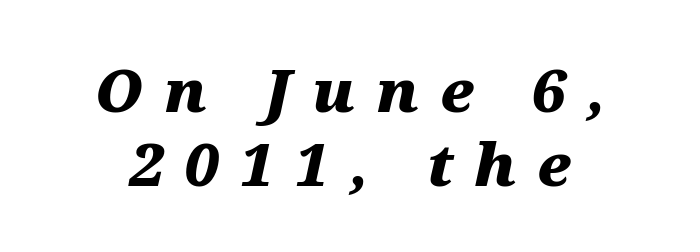
Q: Is the text bold? A: Yes.
Q: Is the text italic (slanted)? A: Yes, it leans right by about 12 degrees.
Q: Is the text underlined? A: No.
Q: How is the paragraph aligned? A: Centered.
Q: Is the spacing between letters normal or unusually wide? A: Unusually wide.
Q: Is the spacing between lines tight, normal or loose? A: Normal.
Q: Width (condensed, normal, or wide)? A: Wide.
Q: Stroke contrast? A: Medium.
Q: x-height? A: Medium.
Q: Monospaced? A: No.
